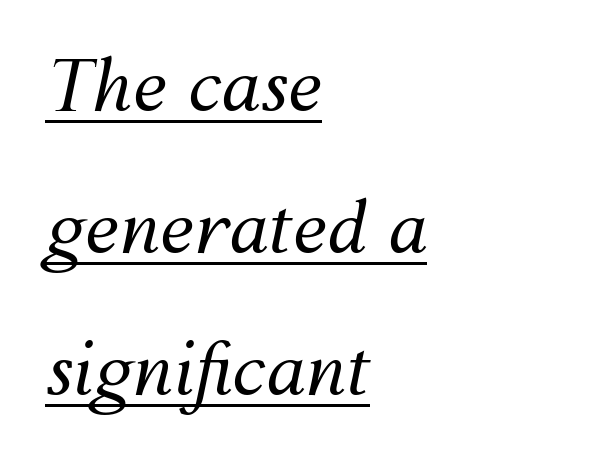
{"italic": "yes", "lean": "right", "slant_degrees": 12, "bold": "no", "weight": "regular", "width": "normal", "stroke_contrast": "medium", "x_height": "medium", "monospaced": "no", "underline": "yes", "align": "left", "line_spacing": "loose", "line_spacing_ratio": 2.03, "letter_spacing": "normal", "letter_spacing_em": 0.0, "glyph_px": 70}
